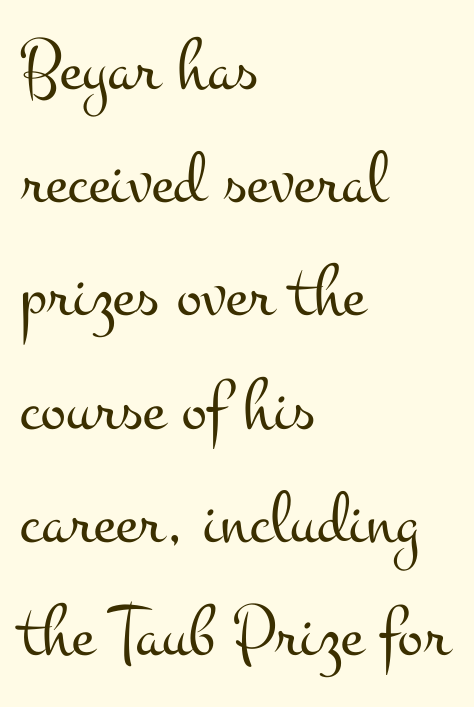
The image shows 75 px light, wide type; set left-aligned, normal line spacing (1.51x), normal letter spacing, not underlined; medium stroke contrast and a small x-height.
